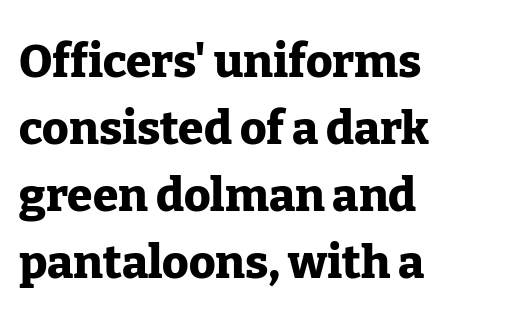
This sample uses an upright cut, with every glyph sitting square on the baseline. These lines are set flush left with a ragged right edge. Pretty heavy lettering here — definitely bold. Typographically, this falls in the serif category. The rendering uses natural spacing where letterforms have individual widths.
